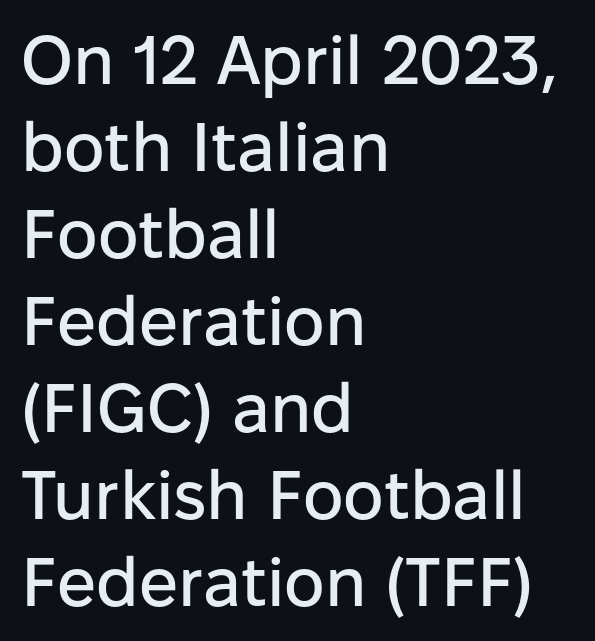
The image shows 69 px sans-serif type, upright; set left-aligned, normal line spacing (1.26x), normal letter spacing, not underlined; low stroke contrast and a medium x-height.
